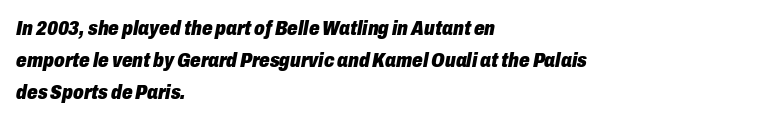
Anything drawn beneath the words? Only blank space. Normally led — the rows are evenly, conventionally spaced. In terms of posture, this sample is oblique. Which margin do the lines hug? The left one — the right edge is uneven.
